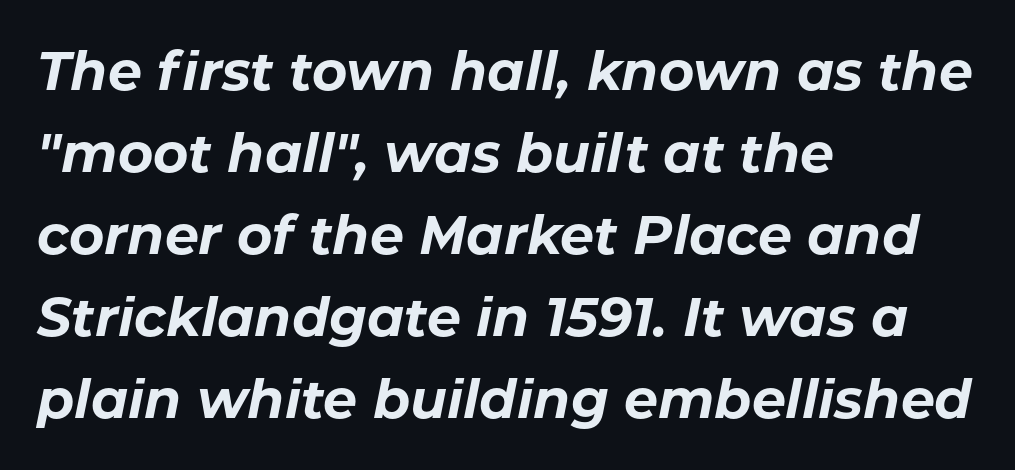
Clear beneath every line of the passage. Heavy-handed strokes throughout: this text is bold. This sample is left-justified, so line endings fall wherever the words run out. The face used here is proportionally spaced, like ordinary book or web type. Observe the ordinary spacing: letters are neighbours, not strangers.
